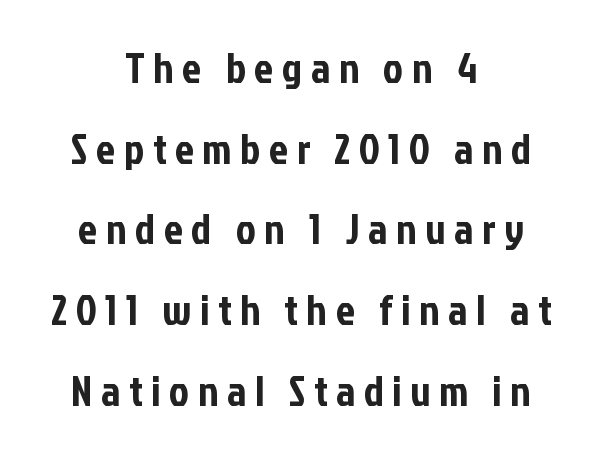
Q: Is the text italic (slanted)? A: No, it is upright.
Q: Is the typeface a serif or a sans-serif typeface? A: Sans-serif.
Q: Is the text underlined? A: No.
Q: How is the paragraph aligned? A: Centered.
Q: Is the spacing between letters normal or unusually wide? A: Unusually wide.
Q: Is the spacing between lines tight, normal or loose? A: Loose.
Q: Width (condensed, normal, or wide)? A: Condensed.
Q: Stroke contrast? A: Low.
Q: x-height? A: Medium.
Q: Monospaced? A: No.
